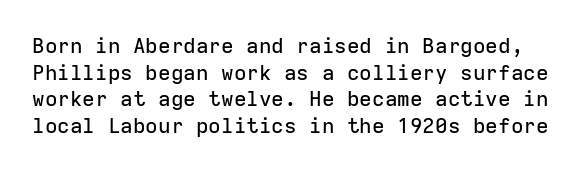
The image shows 21 px text type, upright; set normal line spacing (1.27x), normal letter spacing, not underlined.
